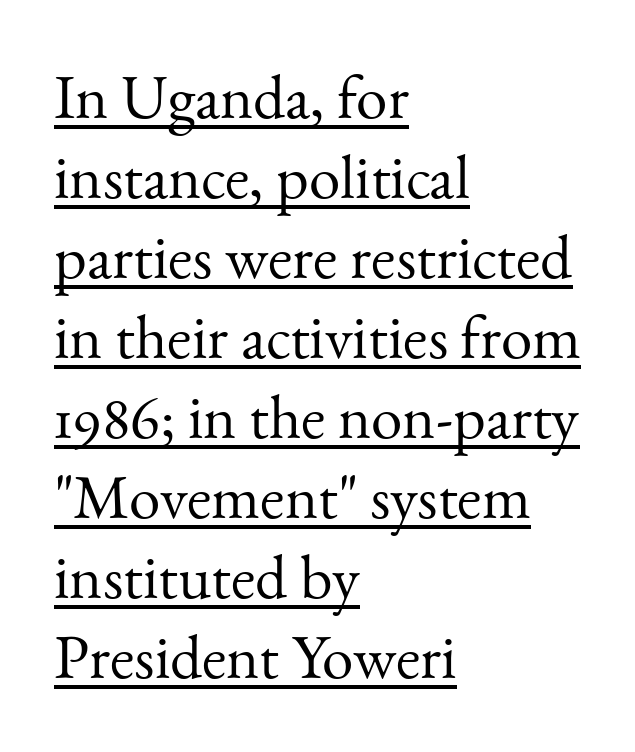
Summary of weight: not heavy and not bold. Vertical spacing — default. The type family on display is of the serif kind. Alignment: flush left. Rendered with straight, roman letterforms. Standard letterfit; no display-style spreading of the glyphs.
